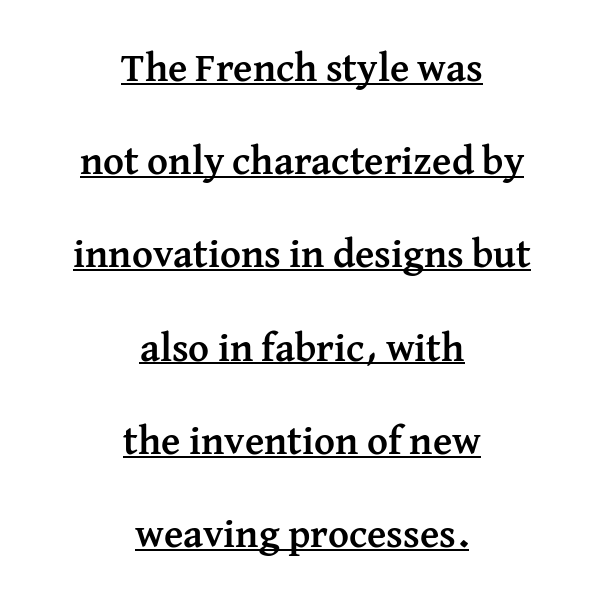
Notice how a bar underscores the lettering throughout. Do the characters align in a grid? No, the font is proportional. These lines stand farther apart than default settings would place them. In terms of posture, this sample is upright.
